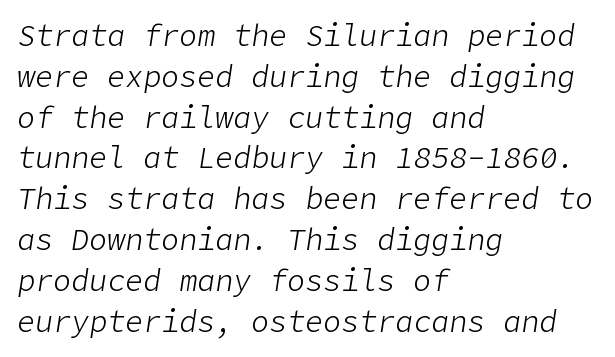
Q: Is the text bold? A: No.
Q: Is the text italic (slanted)? A: Yes, it leans right by about 9 degrees.
Q: Is the text underlined? A: No.
Q: How is the paragraph aligned? A: Left-aligned.
Q: Is the spacing between letters normal or unusually wide? A: Normal.
Q: Is the spacing between lines tight, normal or loose? A: Normal.
Q: Width (condensed, normal, or wide)? A: Normal.
Q: Stroke contrast? A: Low.
Q: x-height? A: Medium.
